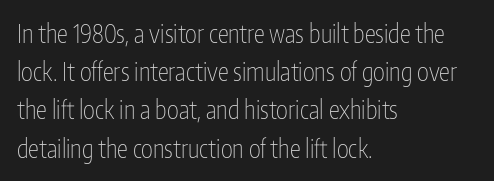
The glyphs are unaccompanied by any horizontal stroke below them. Posture: vertical. These lines keep a tight, regular rhythm from letter to letter. Interline gaps are of average width in this sample. The paragraph shown leans on its left margin.
